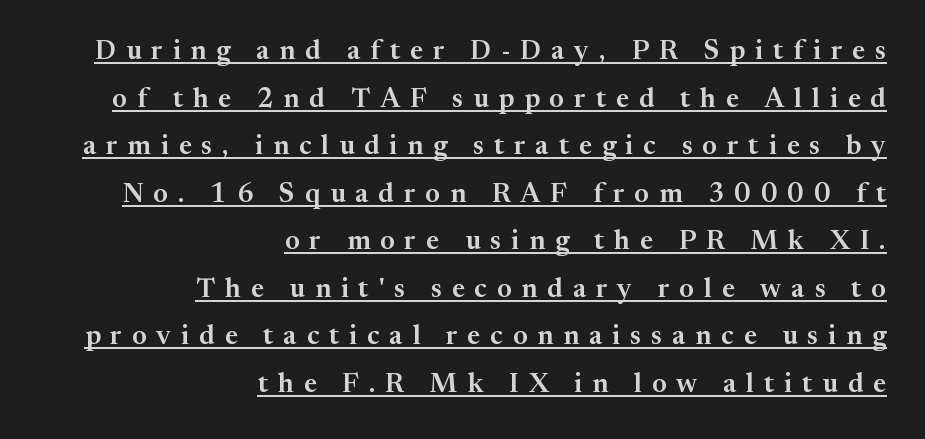
Q: Is the text italic (slanted)? A: No, it is upright.
Q: Is the text underlined? A: Yes.
Q: How is the paragraph aligned? A: Right-aligned.
Q: Is the spacing between letters normal or unusually wide? A: Unusually wide.
